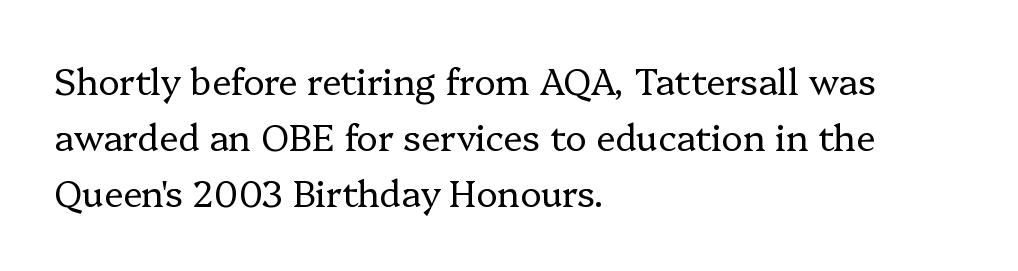
{"serif": "yes", "italic": "no", "bold": "no", "weight": "regular", "width": "normal", "stroke_contrast": "low", "x_height": "medium", "monospaced": "no", "underline": "no", "align": "left", "line_spacing": "normal", "line_spacing_ratio": 1.55, "letter_spacing": "normal", "letter_spacing_em": 0.0, "glyph_px": 36}
